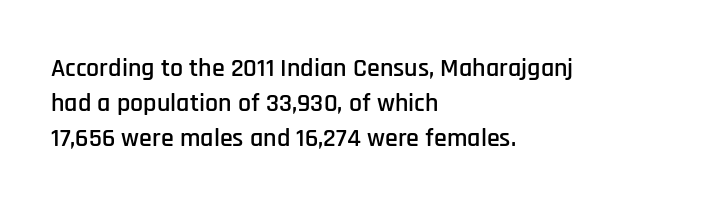
Q: Is the text italic (slanted)? A: No, it is upright.
Q: Is the text underlined? A: No.
Q: How is the paragraph aligned? A: Left-aligned.
Q: Is the spacing between letters normal or unusually wide? A: Normal.
Q: Is the spacing between lines tight, normal or loose? A: Normal.
